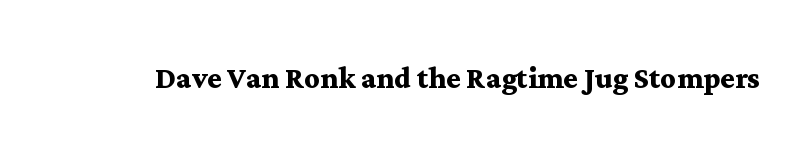
Q: Is the text bold? A: Yes.
Q: Is the text italic (slanted)? A: No, it is upright.
Q: Is the typeface a serif or a sans-serif typeface? A: Serif.
Q: Is the text underlined? A: No.
Q: Is the spacing between letters normal or unusually wide? A: Normal.
Q: Width (condensed, normal, or wide)? A: Wide.
Q: Stroke contrast? A: Medium.
Q: x-height? A: Medium.
Q: Monospaced? A: No.
